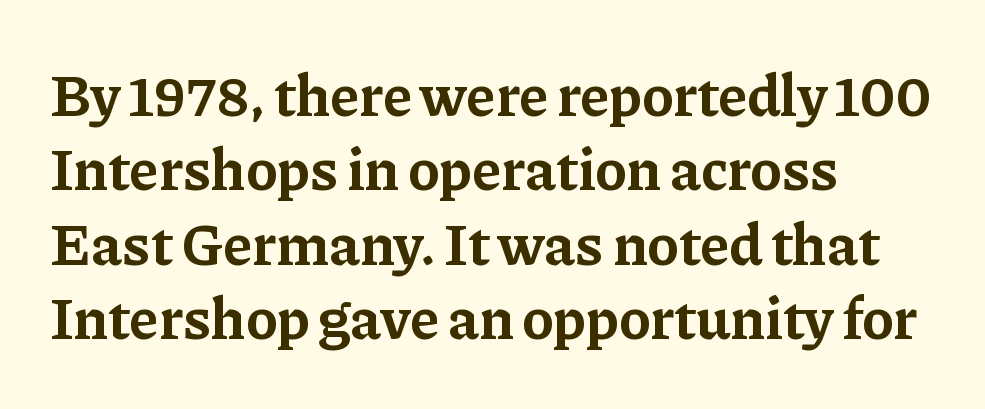
Q: Is the text bold? A: Yes.
Q: Is the text italic (slanted)? A: No, it is upright.
Q: Is the typeface a serif or a sans-serif typeface? A: Serif.
Q: Is the text underlined? A: No.
Q: How is the paragraph aligned? A: Left-aligned.
Q: Is the spacing between letters normal or unusually wide? A: Normal.
Q: Is the spacing between lines tight, normal or loose? A: Normal.
Q: Width (condensed, normal, or wide)? A: Normal.
Q: Stroke contrast? A: Low.
Q: x-height? A: Medium.
Q: Monospaced? A: No.
